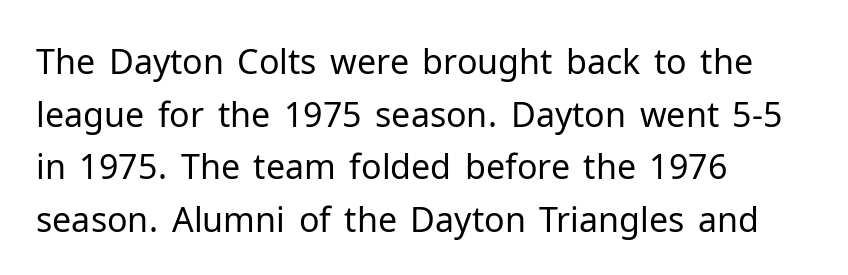
The image shows 34 px regular-weight sans-serif type, upright; set left-aligned, normal line spacing (1.55x), normal letter spacing, not underlined; low stroke contrast and a medium x-height.
